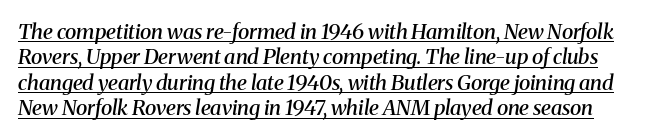
{"italic": "yes", "lean": "right", "slant_degrees": 8, "bold": "semi", "underline": "yes", "line_spacing_ratio": 1.21, "letter_spacing": "normal", "letter_spacing_em": 0.0, "glyph_px": 21}
